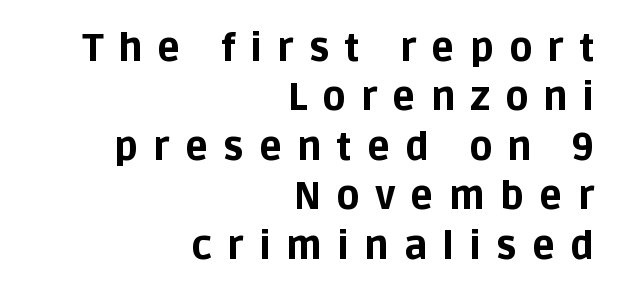
You could not count columns in this text — the font is proportionally spaced. In CSS terms this would be text-align: right. The letters stand straight up with perfectly vertical stems. Serif or sans? Sans — the stroke terminals are bare. Lines of text with bare space underneath. The horizontal fit of the characters is loose and conspicuously gappy.
